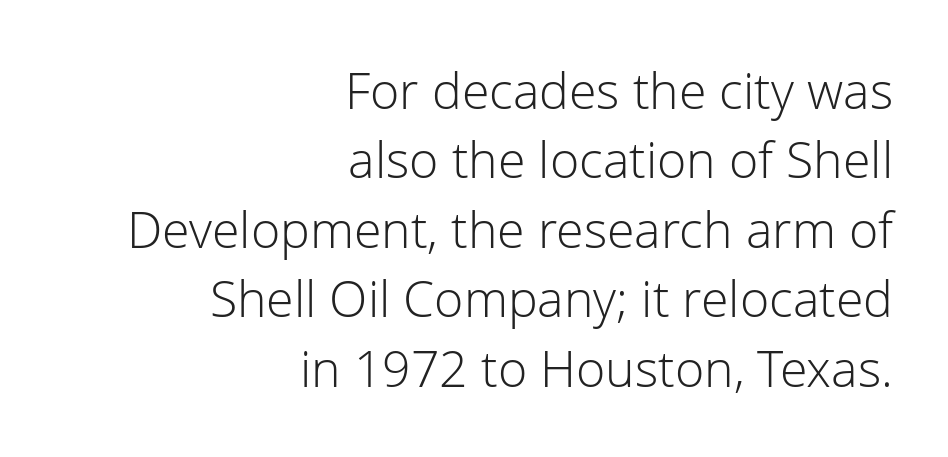
{"serif": "no", "italic": "no", "bold": "no", "weight": "light", "width": "normal", "stroke_contrast": "low", "x_height": "medium", "monospaced": "no", "underline": "no", "align": "right", "line_spacing": "normal", "line_spacing_ratio": 1.39, "letter_spacing": "normal", "letter_spacing_em": 0.0, "glyph_px": 50}
